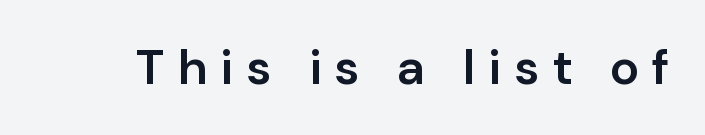
{"serif": "no", "italic": "no", "bold": "semi", "weight": "semibold", "width": "normal", "stroke_contrast": "low", "x_height": "medium", "monospaced": "no", "underline": "no", "letter_spacing": "wide", "letter_spacing_em": 0.26, "glyph_px": 49}
